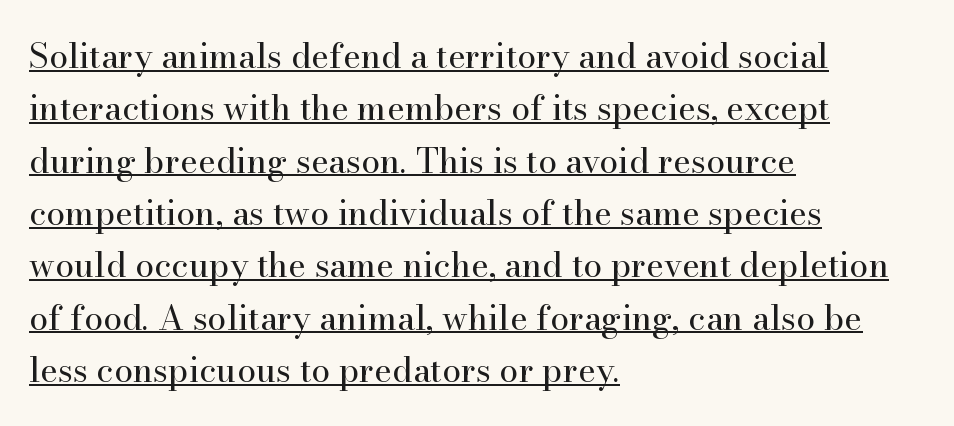
The image shows 34 px regular-weight serif type, upright; set left-aligned, normal line spacing (1.54x), normal letter spacing, underlined; high stroke contrast and a small x-height.
